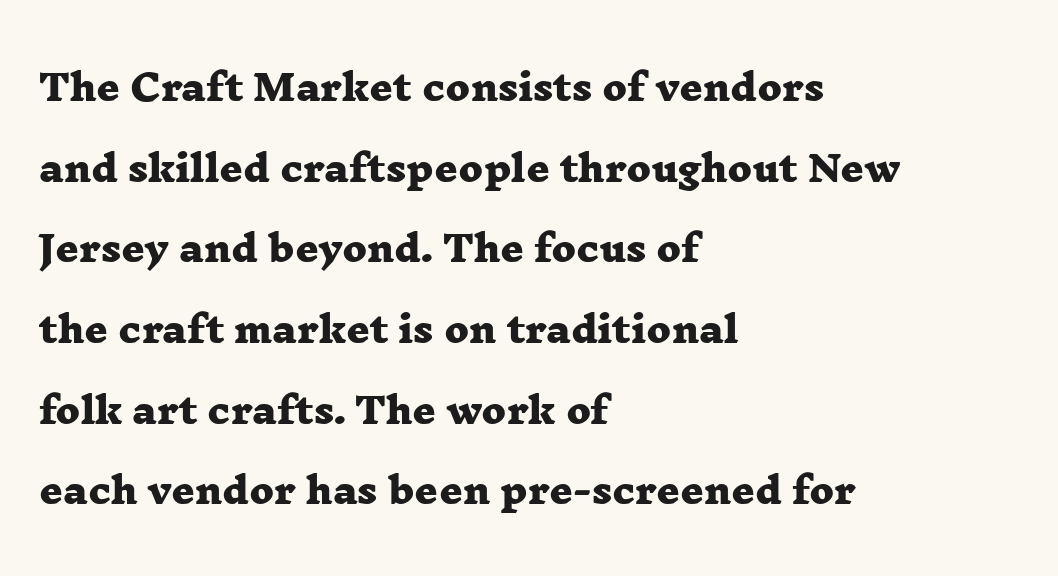
Q: Is the text bold? A: Yes.
Q: Is the typeface a serif or a sans-serif typeface? A: Serif.
Q: Is the text underlined? A: No.
Q: How is the paragraph aligned? A: Left-aligned.
Q: Is the spacing between letters normal or unusually wide? A: Normal.
Q: Is the spacing between lines tight, normal or loose? A: Loose.
Q: Width (condensed, normal, or wide)? A: Wide.
Q: Stroke contrast? A: Low.
Q: x-height? A: Medium.
Q: Monospaced? A: No.
